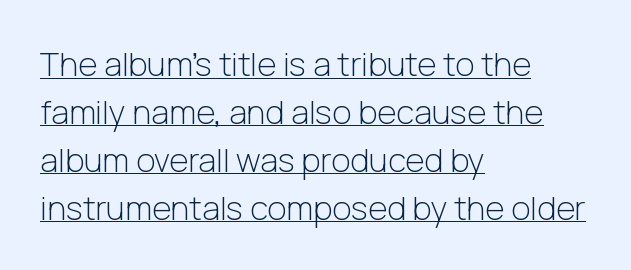
The image shows 33 px light sans-serif type, upright; set left-aligned, normal line spacing (1.45x), normal letter spacing, underlined; low stroke contrast and a medium x-height.
